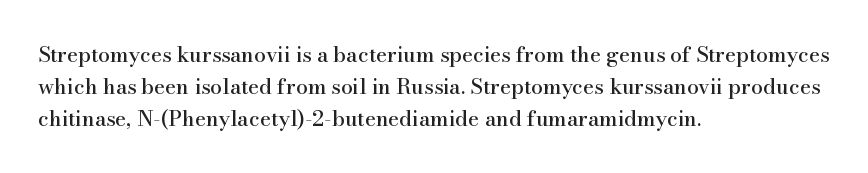
The image shows 21 px text type, upright; set left-aligned, normal line spacing (1.52x), normal letter spacing, not underlined.
